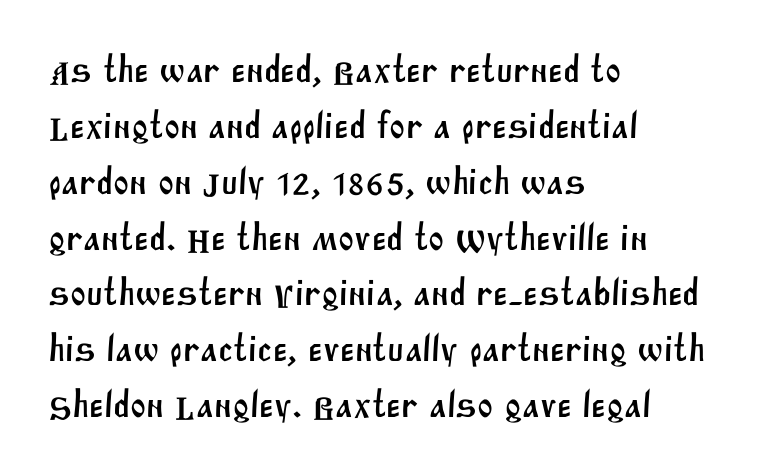
The typesetter chose a ragged-right arrangement here. Inter-character spacing is left at the font's built-in metrics. Do the characters align in a grid? No, the font is proportional. Whoever set this chose a conventional vertical rhythm. Beneath every word, the page is bare. Are there feet on the stems? There aren't — it's a sans.
